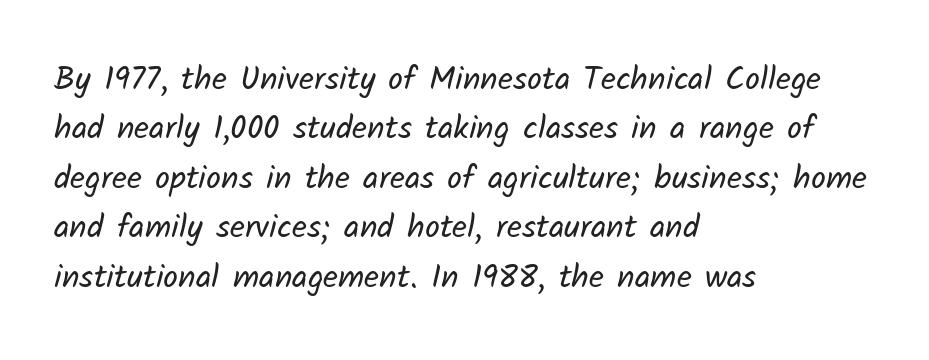
The glyphs in this specimen are sans serif. Horizontal alignment here is leftward, the default for most running prose. What stands out about the letter spacing? Nothing — it is the standard amount. Varying glyph widths throughout — classic text-font behaviour. The words here are not underlined. Honestly, the row spacing looks completely unremarkable.
